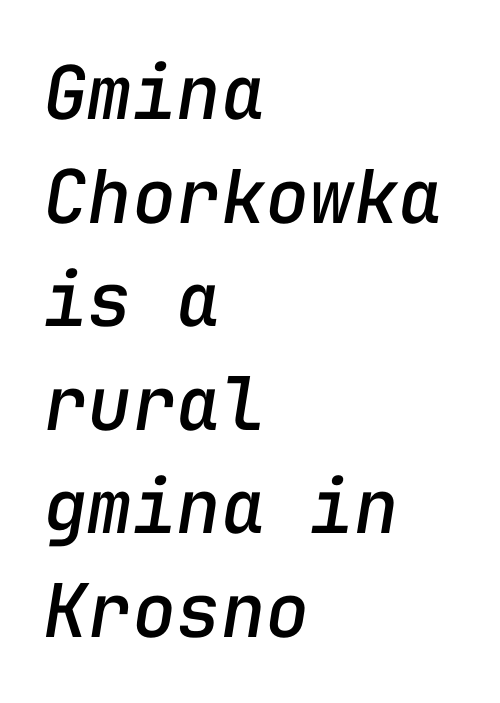
The image shows 74 px text type, italic (leaning right), monospaced; set left-aligned, normal line spacing (1.4x), normal letter spacing, not underlined; low stroke contrast and a medium x-height.
